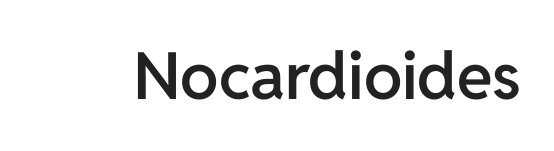
The image shows 65 px semibold sans-serif type, upright; set normal letter spacing, not underlined; low stroke contrast and a medium x-height.
